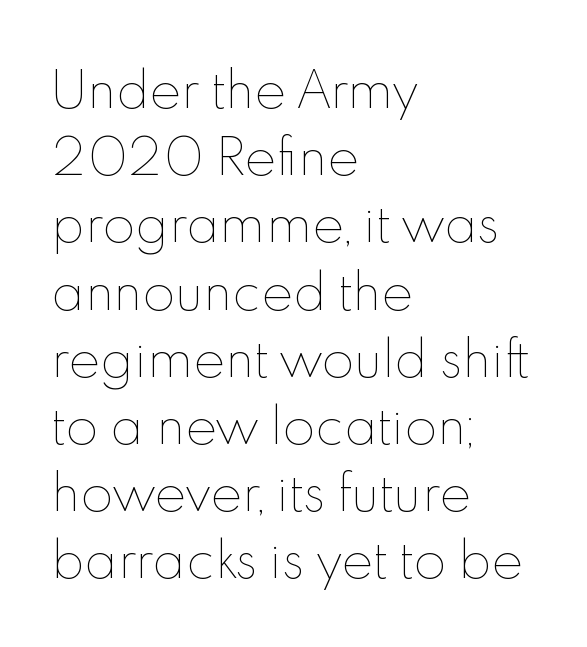
{"italic": "no", "bold": "no", "weight": "thin", "width": "normal", "x_height": "small", "monospaced": "no", "underline": "no", "align": "left", "line_spacing": "normal", "line_spacing_ratio": 1.4, "letter_spacing": "normal", "letter_spacing_em": 0.0, "glyph_px": 48}
